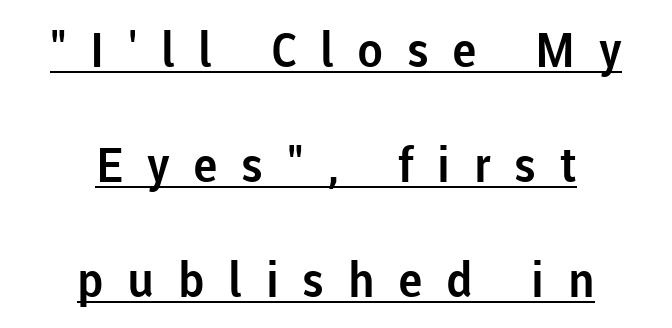
The image shows 48 px sans-serif type, upright; set centered, loose line spacing (2.4x), unusually wide letter spacing (+0.49 em), underlined; low stroke contrast and a medium x-height.
